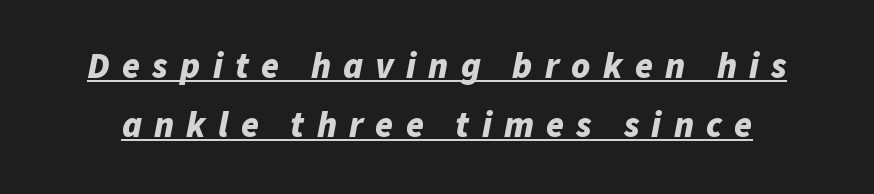
Q: Is the text bold? A: Yes.
Q: Is the text italic (slanted)? A: Yes, it leans right by about 11 degrees.
Q: Is the text underlined? A: Yes.
Q: Is the spacing between letters normal or unusually wide? A: Unusually wide.
Q: Is the spacing between lines tight, normal or loose? A: Normal.
Q: Width (condensed, normal, or wide)? A: Normal.
Q: Stroke contrast? A: Low.
Q: x-height? A: Medium.
Q: Monospaced? A: No.
